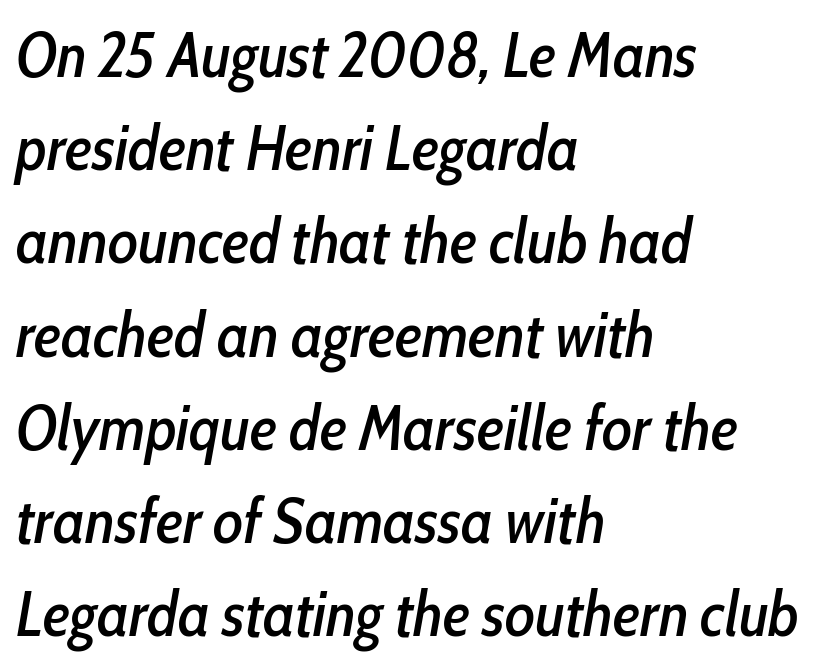
The image shows 63 px condensed type, italic (leaning right); set left-aligned, normal line spacing (1.48x), normal letter spacing, not underlined; low stroke contrast and a medium x-height.
